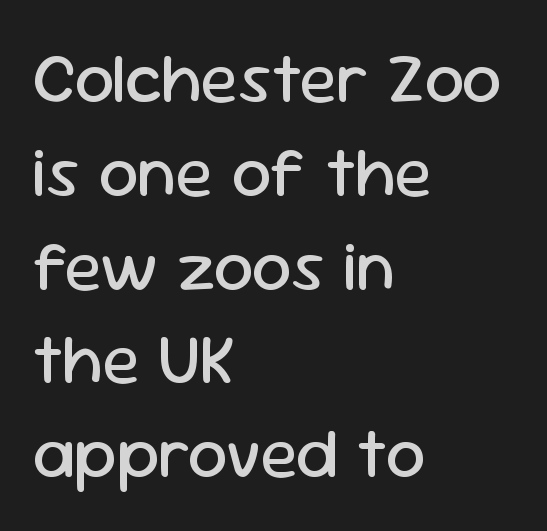
The image shows 70 px regular-weight sans-serif type, upright; set left-aligned, normal line spacing (1.34x), normal letter spacing, not underlined; low stroke contrast and a medium x-height.
